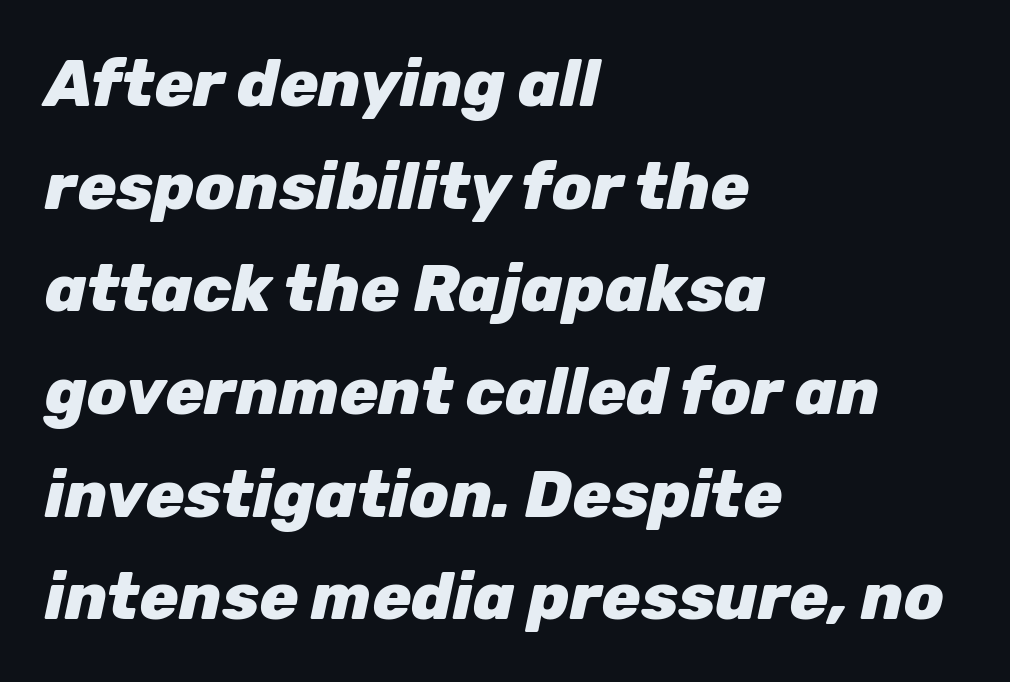
Between one letter and the next there's only the usual sliver of space. The setting favours the left margin, as ordinary paragraphs usually do. Quick note: underline off. The font is running at its bold setting. Proportional: the letters do not fall into vertical columns.
